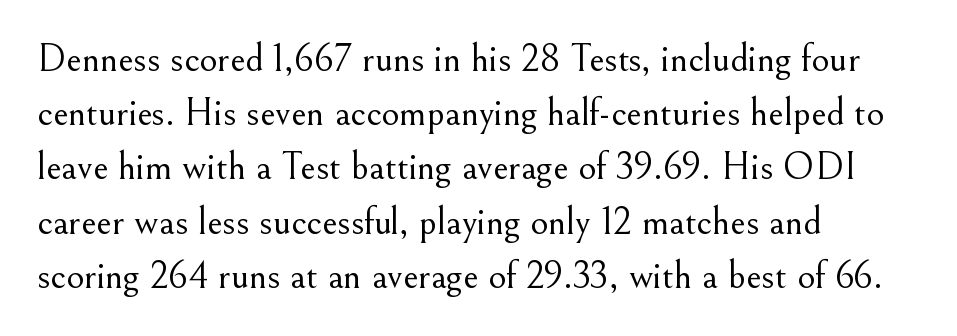
Q: Is the text bold? A: No.
Q: Is the text italic (slanted)? A: No, it is upright.
Q: Is the typeface a serif or a sans-serif typeface? A: Serif.
Q: Is the text underlined? A: No.
Q: How is the paragraph aligned? A: Left-aligned.
Q: Is the spacing between letters normal or unusually wide? A: Normal.
Q: Is the spacing between lines tight, normal or loose? A: Normal.
Q: Width (condensed, normal, or wide)? A: Normal.
Q: Stroke contrast? A: Medium.
Q: x-height? A: Small.
Q: Monospaced? A: No.
